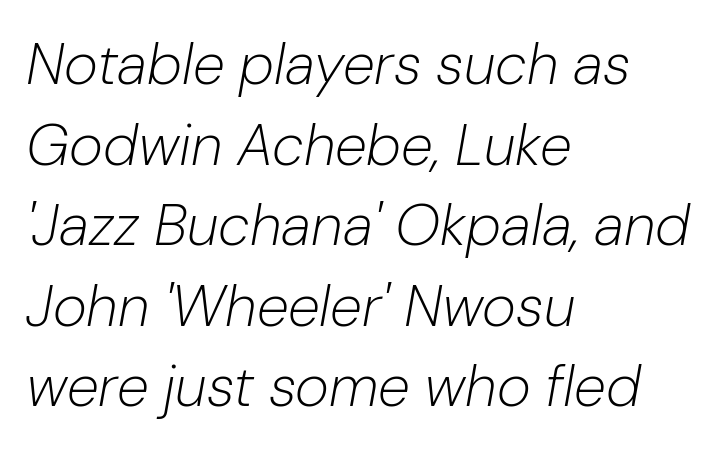
Q: Is the text bold? A: No.
Q: Is the text italic (slanted)? A: Yes, it leans right by about 10 degrees.
Q: Is the text underlined? A: No.
Q: How is the paragraph aligned? A: Left-aligned.
Q: Is the spacing between letters normal or unusually wide? A: Normal.
Q: Is the spacing between lines tight, normal or loose? A: Normal.
Q: Width (condensed, normal, or wide)? A: Normal.
Q: Stroke contrast? A: Low.
Q: x-height? A: Medium.
Q: Monospaced? A: No.
